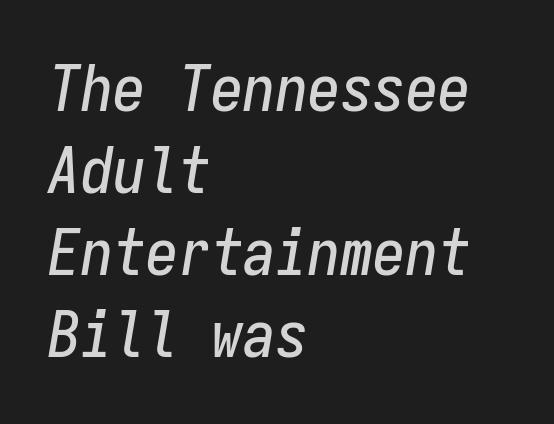
{"italic": "yes", "lean": "right", "slant_degrees": 9, "width": "condensed", "stroke_contrast": "low", "x_height": "medium", "monospaced": "yes", "underline": "no", "align": "left", "line_spacing": "normal", "line_spacing_ratio": 1.26, "letter_spacing": "normal", "letter_spacing_em": 0.0, "glyph_px": 65}
